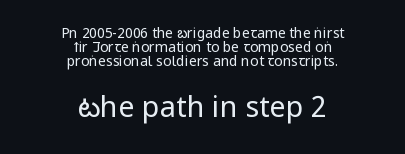
{"serif": "no", "italic": "no", "bold": "no", "weight": "regular", "width": "condensed", "stroke_contrast": "low", "x_height": "large", "monospaced": "no", "underline": "no", "align": "center", "line_spacing": "tight", "line_spacing_ratio": 0.99, "letter_spacing": "normal", "letter_spacing_em": 0.0, "larger_block": "second", "size_ratio": 2.07, "glyph_px": 29}
